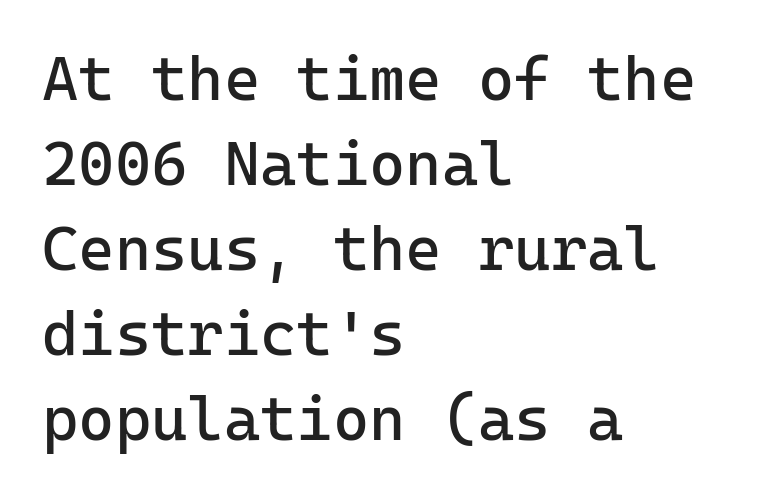
Q: Is the text bold? A: No.
Q: Is the text italic (slanted)? A: No, it is upright.
Q: Is the typeface a serif or a sans-serif typeface? A: Sans-serif.
Q: Is the text underlined? A: No.
Q: How is the paragraph aligned? A: Left-aligned.
Q: Is the spacing between letters normal or unusually wide? A: Normal.
Q: Is the spacing between lines tight, normal or loose? A: Normal.
Q: Width (condensed, normal, or wide)? A: Normal.
Q: Stroke contrast? A: Low.
Q: x-height? A: Medium.
Q: Monospaced? A: Yes.
